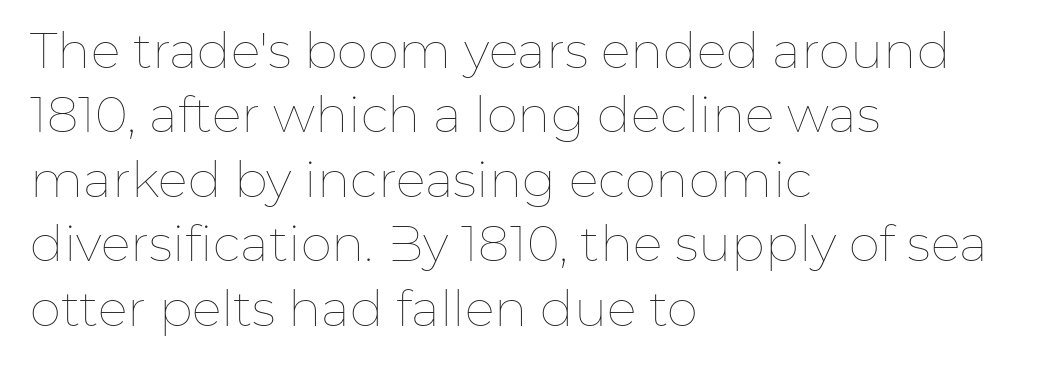
Q: Is the text bold? A: No.
Q: Is the text italic (slanted)? A: No, it is upright.
Q: Is the text underlined? A: No.
Q: How is the paragraph aligned? A: Left-aligned.
Q: Is the spacing between letters normal or unusually wide? A: Normal.
Q: Is the spacing between lines tight, normal or loose? A: Normal.
Q: Width (condensed, normal, or wide)? A: Normal.
Q: Stroke contrast? A: Low.
Q: x-height? A: Medium.
Q: Monospaced? A: No.
